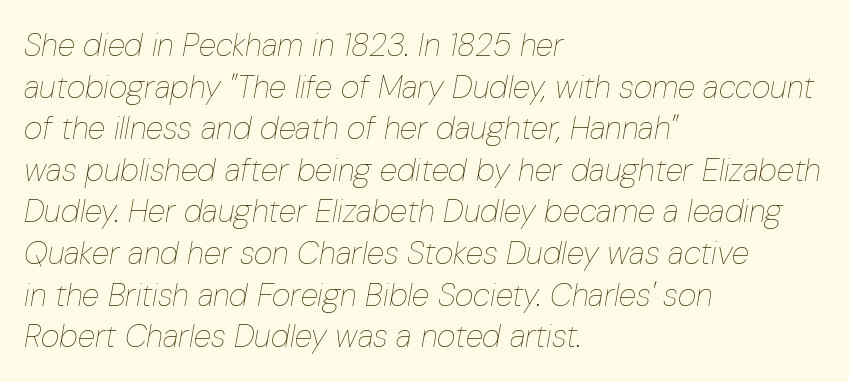
Q: Is the text bold? A: No.
Q: Is the text italic (slanted)? A: Yes, it leans right by about 10 degrees.
Q: Is the text underlined? A: No.
Q: How is the paragraph aligned? A: Left-aligned.
Q: Is the spacing between letters normal or unusually wide? A: Normal.
Q: Is the spacing between lines tight, normal or loose? A: Normal.
Q: Width (condensed, normal, or wide)? A: Condensed.
Q: Stroke contrast? A: Low.
Q: x-height? A: Medium.
Q: Monospaced? A: No.
